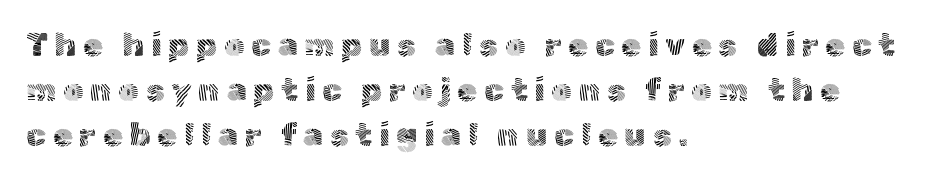
{"serif": "no", "italic": "no", "bold": "no", "weight": "light", "width": "normal", "x_height": "medium", "monospaced": "no", "underline": "no", "align": "left", "line_spacing": "normal", "line_spacing_ratio": 1.4, "letter_spacing": "wide", "letter_spacing_em": 0.21, "glyph_px": 32}
